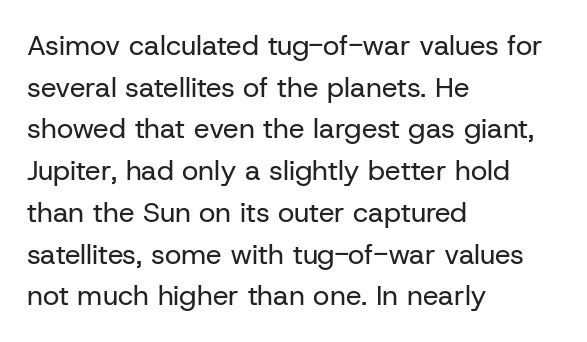
{"serif": "no", "italic": "no", "bold": "no", "weight": "regular", "width": "normal", "stroke_contrast": "low", "x_height": "medium", "monospaced": "no", "underline": "no", "align": "left", "line_spacing": "normal", "line_spacing_ratio": 1.49, "letter_spacing": "normal", "letter_spacing_em": 0.0, "glyph_px": 28}
